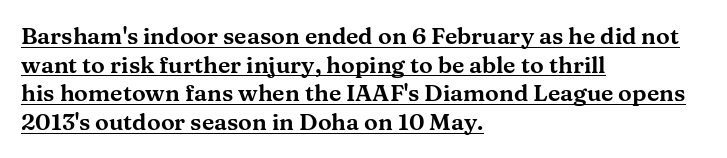
If you measured baseline to baseline, you'd find a middling distance. Decoration check: the copy is underlined. A student would call this left alignment; a typographer would say flush left, rag right. The type is set solid horizontally, with unmodified tracking. You can tell it's not italic because the verticals are truly vertical.
